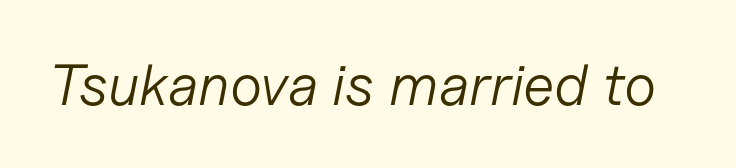
Q: Is the text bold? A: No.
Q: Is the text italic (slanted)? A: Yes, it leans right by about 11 degrees.
Q: Is the text underlined? A: No.
Q: Is the spacing between letters normal or unusually wide? A: Normal.
Q: Width (condensed, normal, or wide)? A: Normal.
Q: Stroke contrast? A: Low.
Q: x-height? A: Medium.
Q: Monospaced? A: No.
